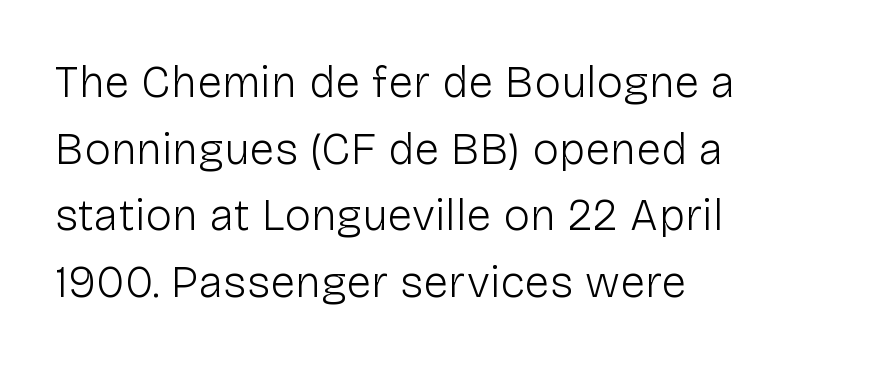
The image shows 45 px light sans-serif type, upright; set left-aligned, normal line spacing (1.48x), normal letter spacing, not underlined; low stroke contrast and a medium x-height.
